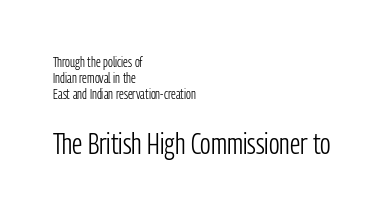
Small over large — that's the arrangement of the two blocks here. Letter spacing: default. No italicization has been applied; the sample stays upright. The specimen omits any rule beneath the text block's lines.
